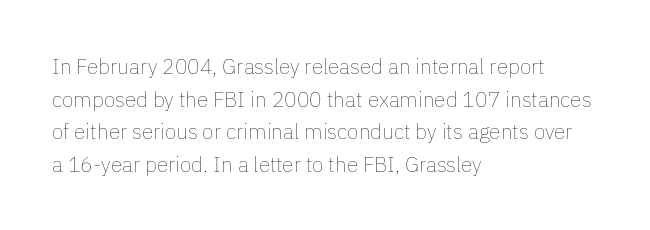
The axis of the letterforms is exactly vertical. Here the glyphs are tracked normally, forming tight word shapes. Descenders hang freely into open space. Line beginnings align vertically; line endings do not. The rows are spaced the way most documents space them.
